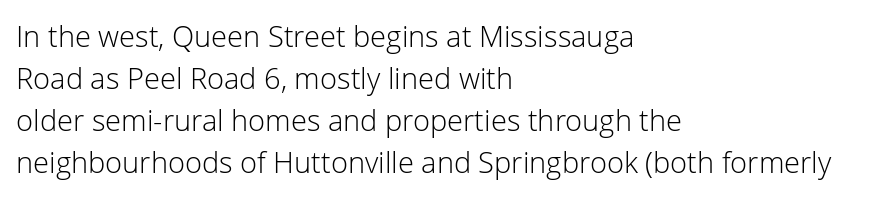
Q: Is the text bold? A: No.
Q: Is the text italic (slanted)? A: No, it is upright.
Q: Is the typeface a serif or a sans-serif typeface? A: Sans-serif.
Q: Is the text underlined? A: No.
Q: How is the paragraph aligned? A: Left-aligned.
Q: Is the spacing between letters normal or unusually wide? A: Normal.
Q: Is the spacing between lines tight, normal or loose? A: Normal.
Q: Width (condensed, normal, or wide)? A: Normal.
Q: Stroke contrast? A: Low.
Q: x-height? A: Medium.
Q: Monospaced? A: No.
